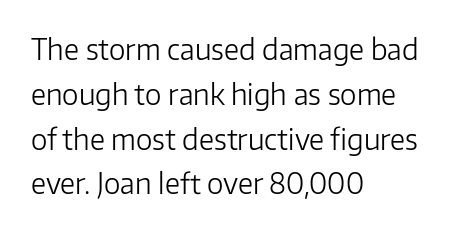
Q: Is the text bold? A: No.
Q: Is the text italic (slanted)? A: No, it is upright.
Q: Is the typeface a serif or a sans-serif typeface? A: Sans-serif.
Q: Is the text underlined? A: No.
Q: How is the paragraph aligned? A: Left-aligned.
Q: Is the spacing between letters normal or unusually wide? A: Normal.
Q: Is the spacing between lines tight, normal or loose? A: Normal.
Q: Width (condensed, normal, or wide)? A: Normal.
Q: Stroke contrast? A: Low.
Q: x-height? A: Medium.
Q: Monospaced? A: No.
